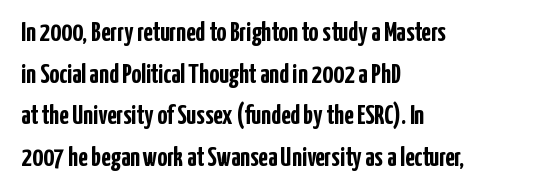
Q: Is the text bold? A: Yes.
Q: Is the text italic (slanted)? A: No, it is upright.
Q: Is the text underlined? A: No.
Q: How is the paragraph aligned? A: Left-aligned.
Q: Is the spacing between letters normal or unusually wide? A: Normal.
Q: Is the spacing between lines tight, normal or loose? A: Normal.
